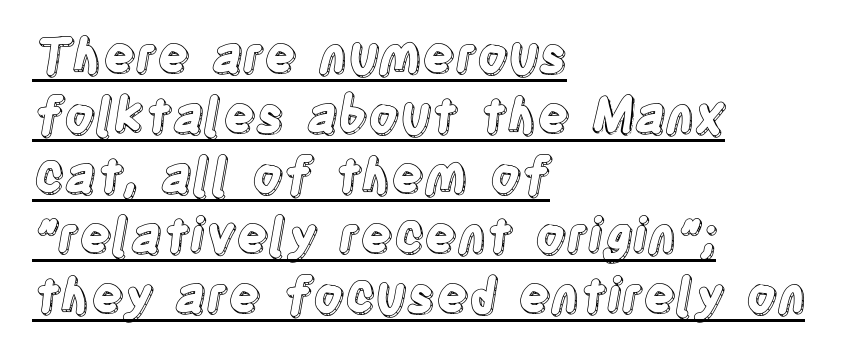
Q: Is the text italic (slanted)? A: Yes.
Q: Is the text underlined? A: Yes.
Q: How is the paragraph aligned? A: Left-aligned.
Q: Is the spacing between letters normal or unusually wide? A: Normal.
Q: Is the spacing between lines tight, normal or loose? A: Normal.
Q: Width (condensed, normal, or wide)? A: Condensed.
Q: x-height? A: Large.
Q: Monospaced? A: No.
